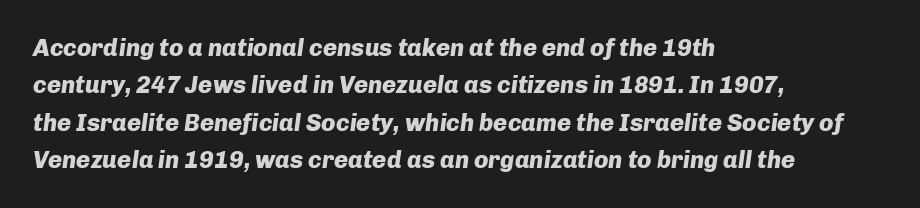
Q: Is the text bold? A: Yes.
Q: Is the text italic (slanted)? A: Yes, it leans right by about 8 degrees.
Q: Is the text underlined? A: No.
Q: How is the paragraph aligned? A: Left-aligned.
Q: Is the spacing between letters normal or unusually wide? A: Normal.
Q: Is the spacing between lines tight, normal or loose? A: Normal.
